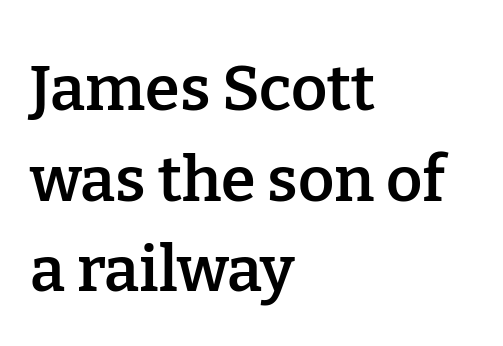
{"serif": "yes", "italic": "no", "bold": "semi", "weight": "semibold", "width": "normal", "stroke_contrast": "low", "x_height": "medium", "monospaced": "no", "underline": "no", "align": "left", "line_spacing": "normal", "line_spacing_ratio": 1.44, "letter_spacing": "normal", "letter_spacing_em": 0.0, "glyph_px": 63}
